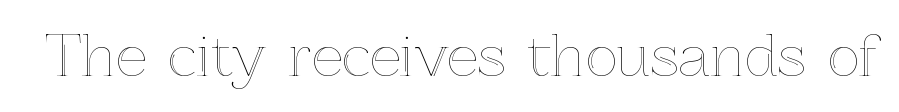
The image shows 55 px text type, upright; set normal letter spacing, not underlined; a medium x-height.
